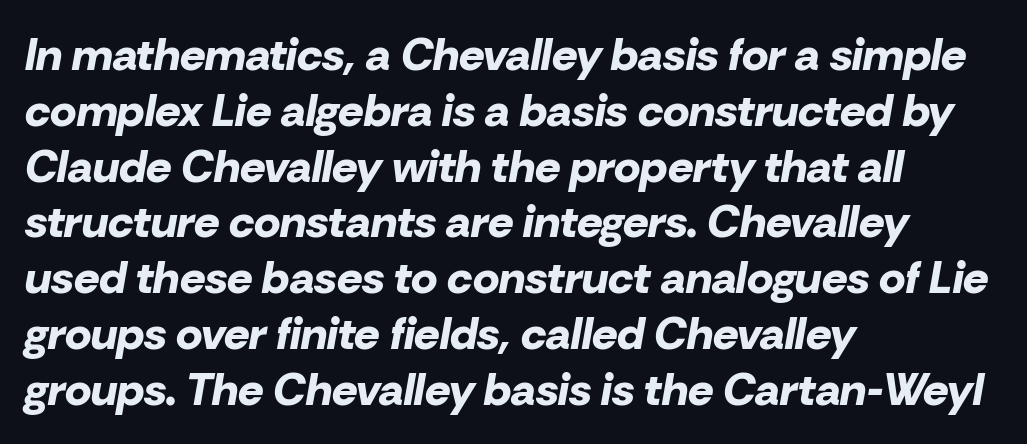
The image shows 45 px bold type, italic (leaning right); set left-aligned, line spacing 1.24x, normal letter spacing, not underlined; low stroke contrast and a medium x-height.
